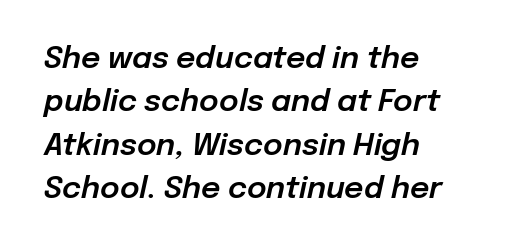
{"italic": "yes", "lean": "right", "slant_degrees": 12, "width": "normal", "stroke_contrast": "low", "x_height": "medium", "monospaced": "no", "underline": "no", "align": "left", "line_spacing": "normal", "line_spacing_ratio": 1.45, "letter_spacing": "normal", "letter_spacing_em": 0.0, "glyph_px": 30}
